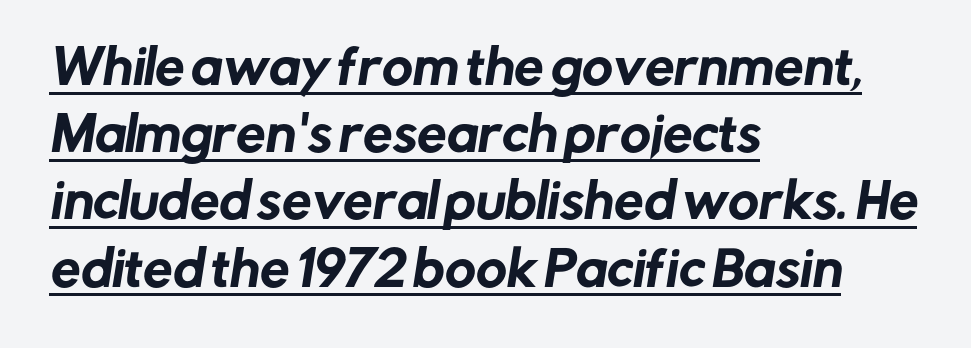
These lines are rendered in a variable-pitch font. Check where the strokes stop: nothing finishes them off — pure sans. Evenly set lines give the paragraph a standard silhouette. The typesetter has applied underlining to the passage shown. What stands out about the letter spacing? Nothing — it is the standard amount. One-word summary of the alignment: left.
